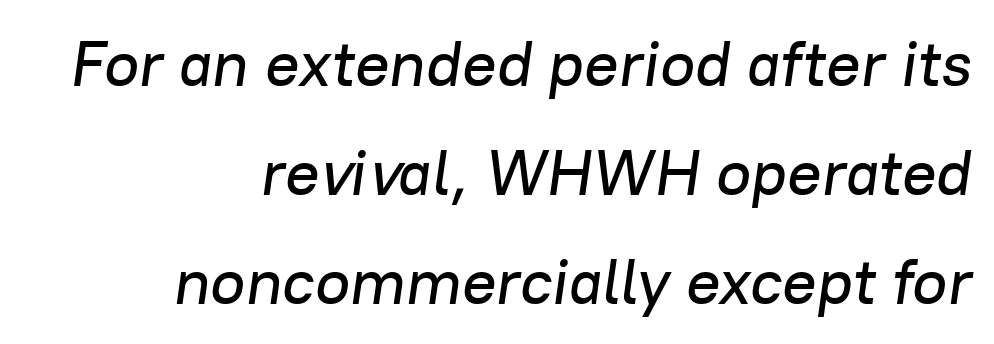
Q: Is the text italic (slanted)? A: Yes, it leans right by about 8 degrees.
Q: Is the text underlined? A: No.
Q: How is the paragraph aligned? A: Right-aligned.
Q: Is the spacing between letters normal or unusually wide? A: Normal.
Q: Is the spacing between lines tight, normal or loose? A: Normal.
Q: Width (condensed, normal, or wide)? A: Normal.
Q: Stroke contrast? A: Low.
Q: x-height? A: Medium.
Q: Monospaced? A: No.
